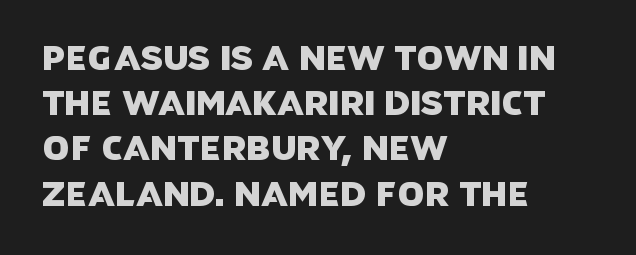
The image shows 34 px sans-serif type; set left-aligned, normal line spacing (1.33x), normal letter spacing, not underlined; low stroke contrast and a large x-height.
